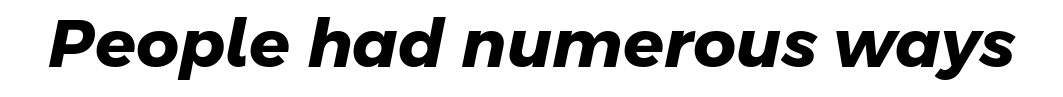
The image shows 67 px heavy sans-serif type; set normal letter spacing, not underlined; low stroke contrast and a medium x-height.
